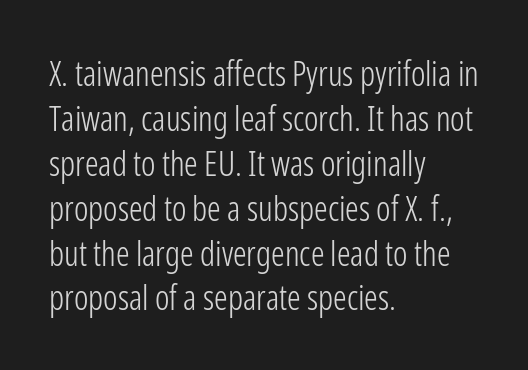
Q: Is the text bold? A: No.
Q: Is the text italic (slanted)? A: No, it is upright.
Q: Is the typeface a serif or a sans-serif typeface? A: Sans-serif.
Q: Is the text underlined? A: No.
Q: How is the paragraph aligned? A: Left-aligned.
Q: Is the spacing between letters normal or unusually wide? A: Normal.
Q: Is the spacing between lines tight, normal or loose? A: Normal.
Q: Width (condensed, normal, or wide)? A: Condensed.
Q: Stroke contrast? A: Low.
Q: x-height? A: Medium.
Q: Monospaced? A: No.
